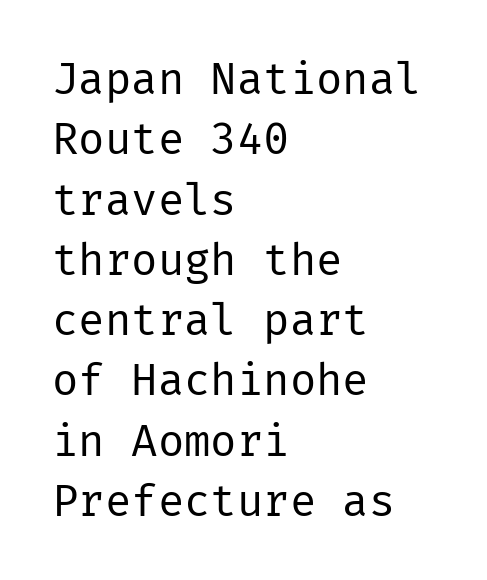
The image shows 44 px regular-weight sans-serif type, upright; set left-aligned, normal line spacing (1.37x), normal letter spacing, not underlined; low stroke contrast and a medium x-height.
